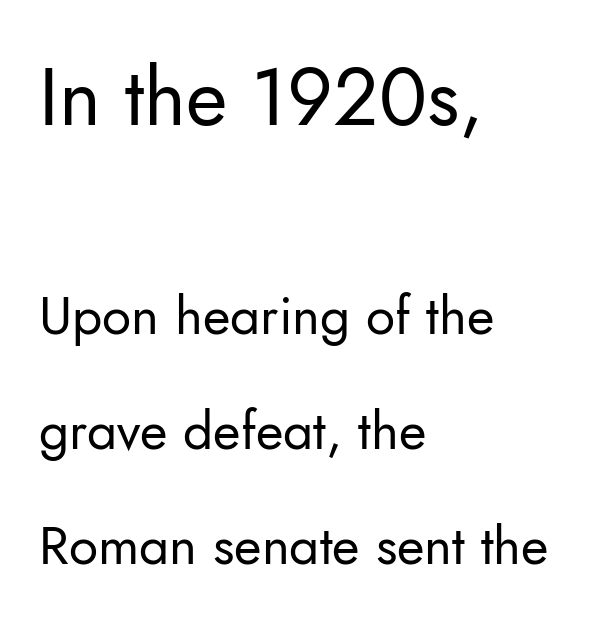
Q: Is the text bold? A: No.
Q: Is the text italic (slanted)? A: No, it is upright.
Q: Is the typeface a serif or a sans-serif typeface? A: Sans-serif.
Q: Is the text underlined? A: No.
Q: How is the paragraph aligned? A: Left-aligned.
Q: Is the spacing between letters normal or unusually wide? A: Normal.
Q: Is the spacing between lines tight, normal or loose? A: Loose.
Q: Which block of text is set in a larger size, the first (top) or the second (bottom)? A: The first (top) one.
Q: Width (condensed, normal, or wide)? A: Normal.
Q: Stroke contrast? A: Low.
Q: x-height? A: Small.
Q: Monospaced? A: No.
